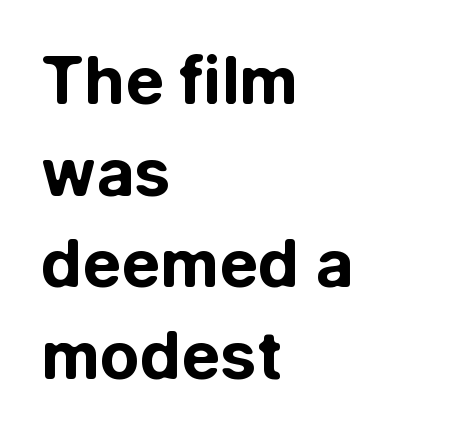
Horizontally, the lines are justified to the leading edge only. Character widths vary here, with narrow letters taking less room than wide ones. Stroke thickness is high; the sample reads as a true bold. If you drew a line through each stem, it would be perfectly vertical.
